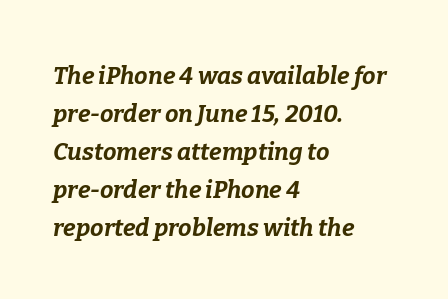
The face used here has a pronounced slope to its letters. Check under the words: just untouched page. Which margin do the lines hug? The left one — the right edge is uneven. Words appear dense and cohesive because spacing is normal. Leading matches the norm, producing a regular column.
